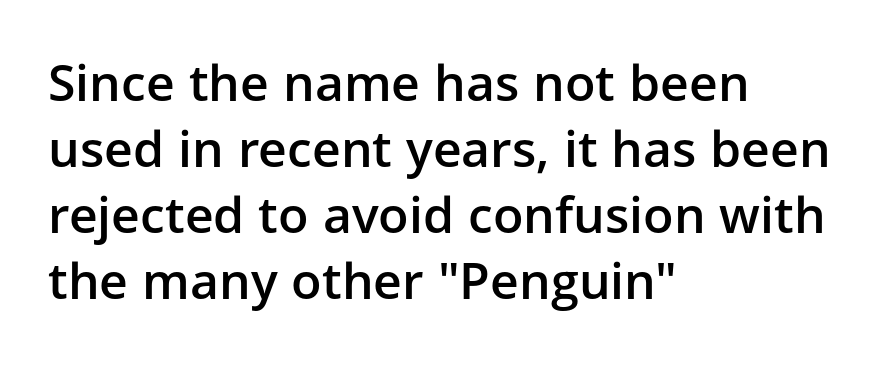
{"serif": "no", "italic": "no", "bold": "semi", "weight": "semibold", "width": "normal", "stroke_contrast": "low", "x_height": "medium", "monospaced": "no", "underline": "no", "align": "left", "line_spacing": "normal", "line_spacing_ratio": 1.32, "letter_spacing": "normal", "letter_spacing_em": 0.0, "glyph_px": 50}
